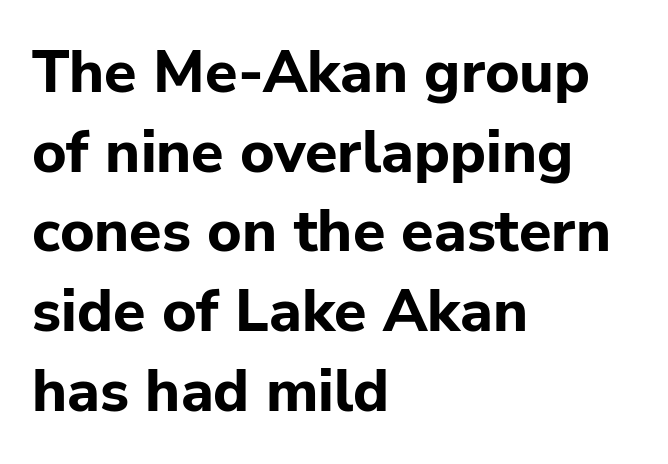
{"serif": "no", "italic": "no", "bold": "yes", "weight": "bold", "width": "normal", "stroke_contrast": "low", "x_height": "medium", "monospaced": "no", "underline": "no", "align": "left", "line_spacing": "normal", "line_spacing_ratio": 1.35, "letter_spacing": "normal", "letter_spacing_em": 0.0, "glyph_px": 59}
